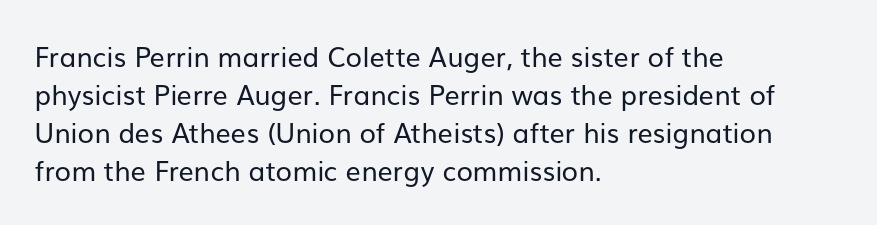
{"italic": "no", "bold": "no", "underline": "no", "align": "left", "line_spacing": "normal", "line_spacing_ratio": 1.41, "letter_spacing": "normal", "letter_spacing_em": 0.0, "glyph_px": 27}
